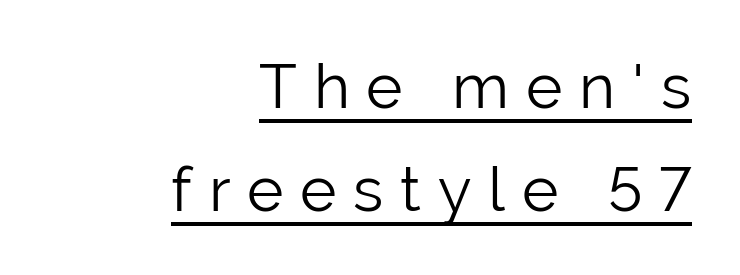
Q: Is the text bold? A: No.
Q: Is the text italic (slanted)? A: No, it is upright.
Q: Is the typeface a serif or a sans-serif typeface? A: Sans-serif.
Q: Is the text underlined? A: Yes.
Q: How is the paragraph aligned? A: Right-aligned.
Q: Is the spacing between letters normal or unusually wide? A: Unusually wide.
Q: Is the spacing between lines tight, normal or loose? A: Normal.
Q: Width (condensed, normal, or wide)? A: Normal.
Q: Stroke contrast? A: Low.
Q: x-height? A: Medium.
Q: Monospaced? A: No.
